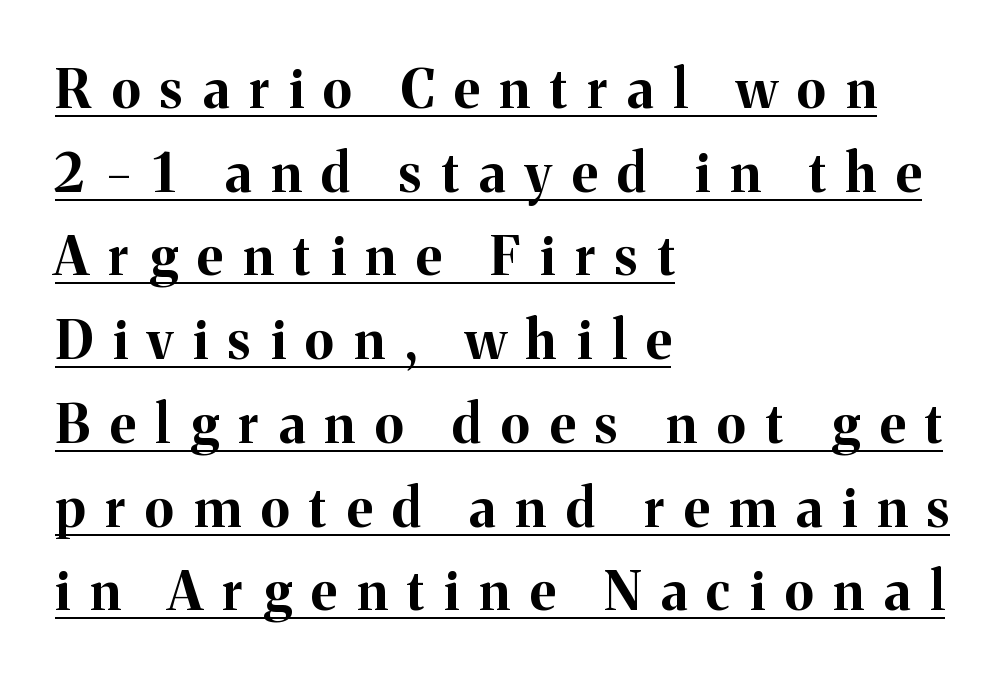
Is there an underline? Yes — a line sits under the letters. Whoever set this chose a conventional vertical rhythm. Looks like regular typesetting: each glyph gets only the width it needs. These lines are set flush left with a ragged right edge. A dark, heavy texture on the line: the type is bold. When letters stand straight like this, we call the style roman or upright.
